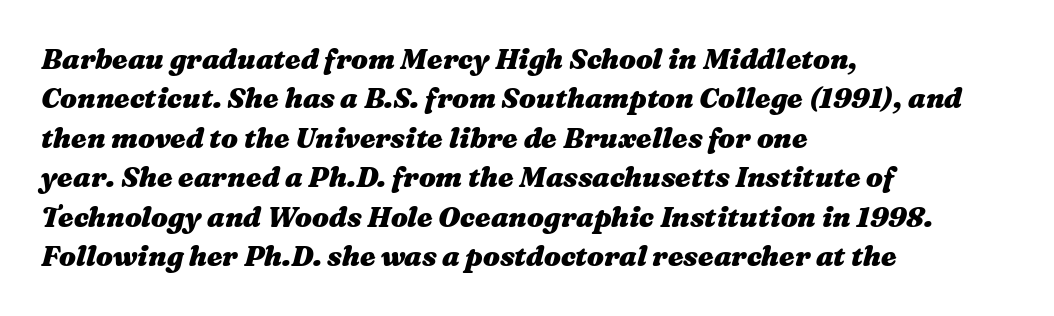
{"italic": "yes", "lean": "right", "slant_degrees": 16, "bold": "yes", "weight": "heavy", "width": "wide", "stroke_contrast": "medium", "x_height": "medium", "monospaced": "no", "underline": "no", "align": "left", "line_spacing": "normal", "line_spacing_ratio": 1.41, "letter_spacing": "normal", "letter_spacing_em": 0.0, "glyph_px": 28}
